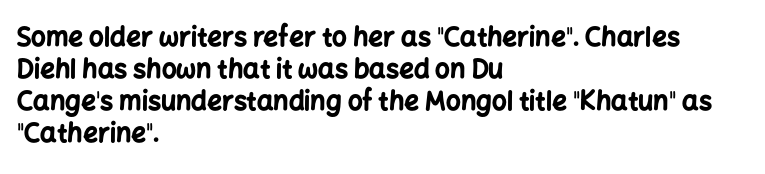
The image shows 26 px bold type, upright; set left-aligned, line spacing 1.23x, normal letter spacing, not underlined.
